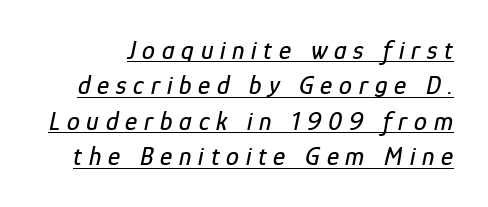
{"italic": "yes", "lean": "right", "slant_degrees": 12, "underline": "yes", "line_spacing": "normal", "line_spacing_ratio": 1.36, "letter_spacing": "wide", "letter_spacing_em": 0.26, "glyph_px": 26}
